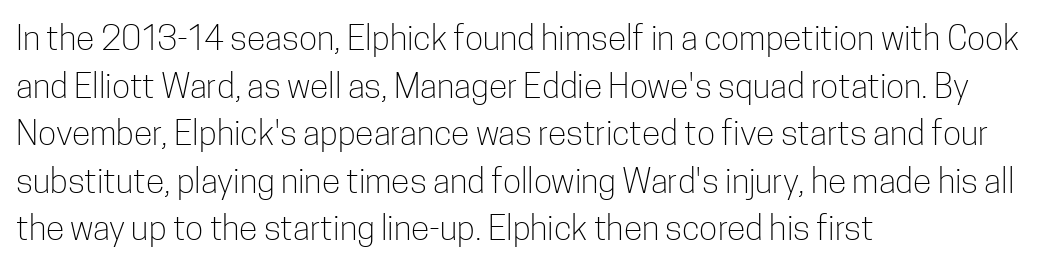
Q: Is the text bold? A: No.
Q: Is the text italic (slanted)? A: No, it is upright.
Q: Is the typeface a serif or a sans-serif typeface? A: Sans-serif.
Q: Is the text underlined? A: No.
Q: How is the paragraph aligned? A: Left-aligned.
Q: Is the spacing between letters normal or unusually wide? A: Normal.
Q: Is the spacing between lines tight, normal or loose? A: Normal.
Q: Width (condensed, normal, or wide)? A: Condensed.
Q: Stroke contrast? A: Low.
Q: x-height? A: Medium.
Q: Monospaced? A: No.
